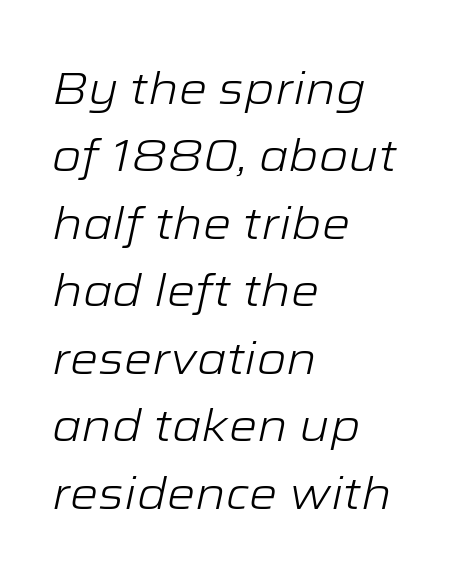
The image shows 45 px light, wide type, italic (leaning right); set left-aligned, normal line spacing (1.5x), normal letter spacing, not underlined; low stroke contrast and a medium x-height.
